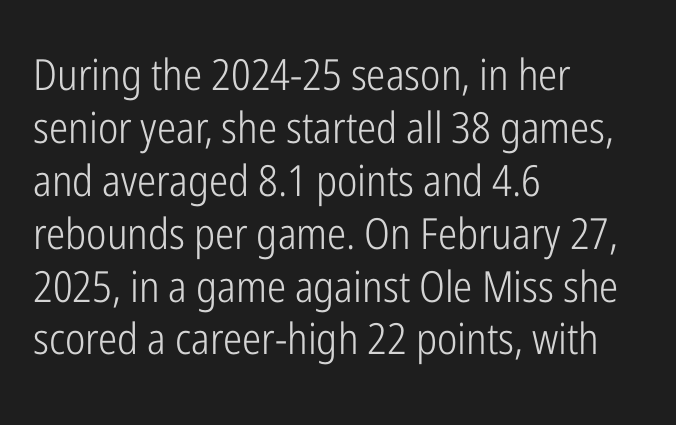
The image shows 43 px light, condensed sans-serif type, upright; set left-aligned, line spacing 1.23x, normal letter spacing, not underlined; low stroke contrast and a medium x-height.
